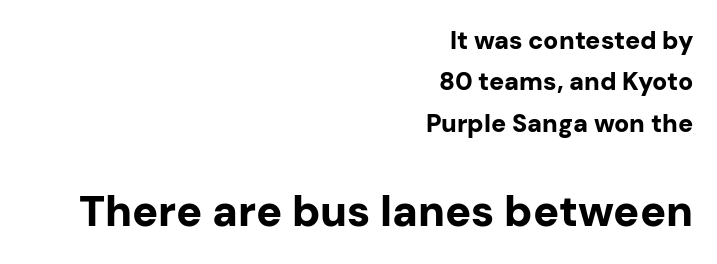
How are the letters spaced? Ordinarily, with no added tracking. Vertical spacing — default. Larger block? The one below; the one above is distinctly smaller. Beneath every word, the page is bare. Notice how the stems are strictly vertical — no italics here. Do the characters align in a grid? No, the font is proportional.
